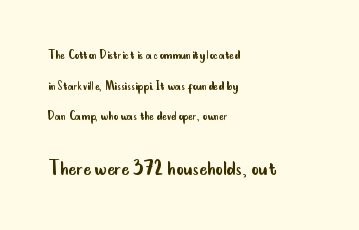
Q: Is the text bold? A: No.
Q: Is the text italic (slanted)? A: No, it is upright.
Q: Is the text underlined? A: No.
Q: How is the paragraph aligned? A: Left-aligned.
Q: Is the spacing between letters normal or unusually wide? A: Normal.
Q: Is the spacing between lines tight, normal or loose? A: Loose.
Q: Which block of text is set in a larger size, the first (top) or the second (bottom)? A: The second (bottom) one.
